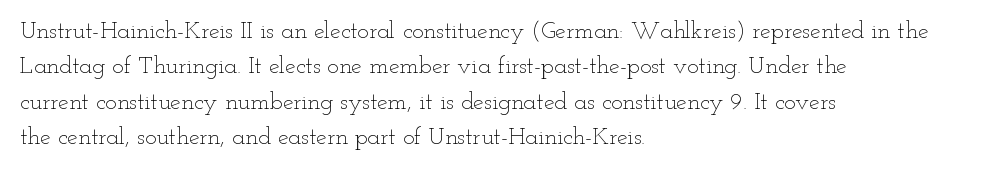
Tracking value appears to be zero — textbook default spacing. Posture: straight, roman, zero tilt. Leftover space on each line is placed entirely after the last word. This is not heavy type; no bold has been used.
